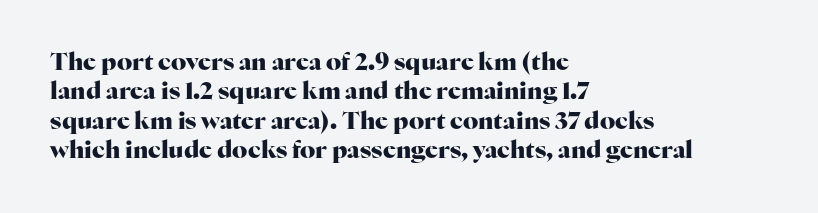
Check the space under the baseline: it is left empty. Words appear dense and cohesive because spacing is normal. Summary of weight: heavy, a full bold. Caption: multi-line text, flush left, ragged right.
